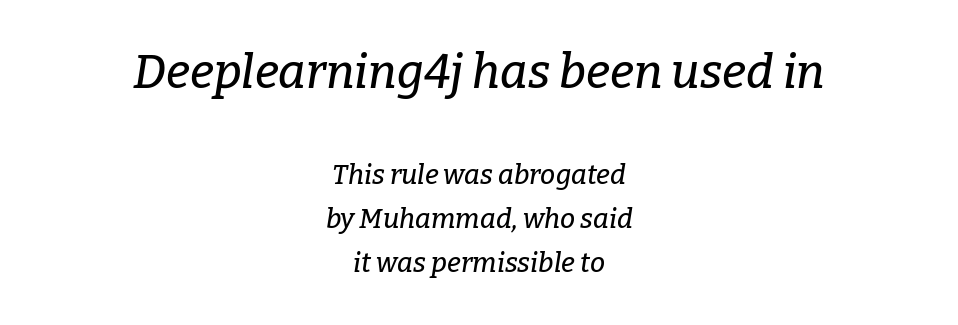
The image shows 47 px serif type, italic (leaning right); set centered, normal line spacing (1.63x), normal letter spacing, not underlined; the first (top) block is 1.74x larger; low stroke contrast and a medium x-height.
